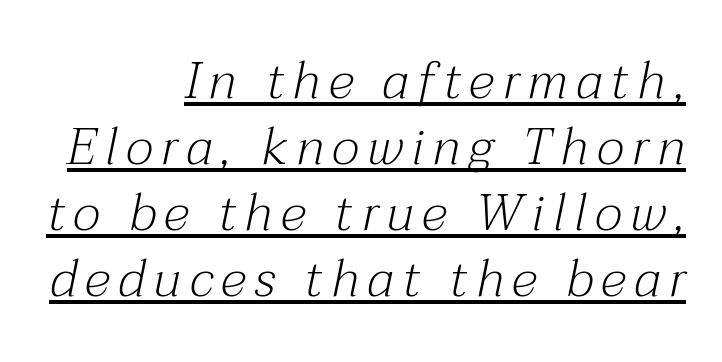
The image shows 52 px light serif type, italic (leaning right); set right-aligned, normal line spacing (1.27x), underlined; medium stroke contrast and a medium x-height.
